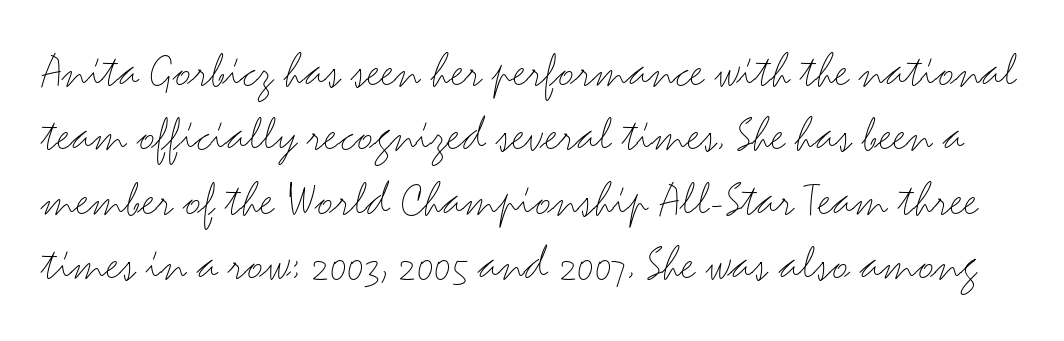
Q: Is the text bold? A: No.
Q: Is the text italic (slanted)? A: Yes.
Q: Is the typeface a serif or a sans-serif typeface? A: Sans-serif.
Q: Is the text underlined? A: No.
Q: Is the spacing between letters normal or unusually wide? A: Normal.
Q: Is the spacing between lines tight, normal or loose? A: Normal.
Q: Width (condensed, normal, or wide)? A: Wide.
Q: Stroke contrast? A: Medium.
Q: x-height? A: Small.
Q: Monospaced? A: No.
